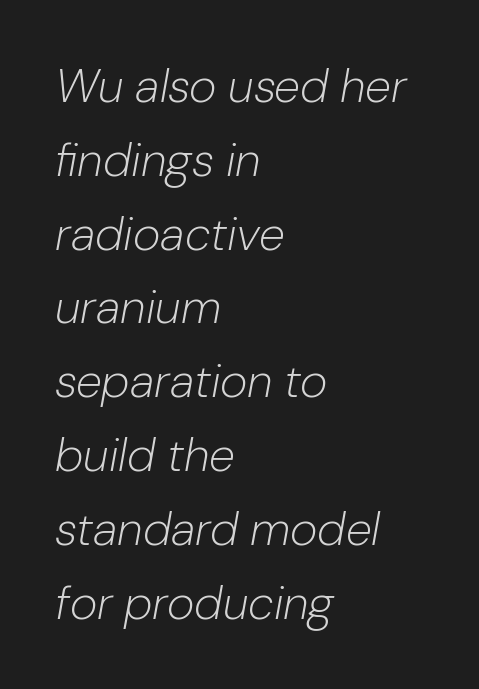
Here the designer chose a conventional face with non-uniform glyph widths. The paragraph has a hard left edge and a soft right edge. Caption: face not bold, strokes unweighted. The block of text has a typical density, with ordinary space between rows. Glance below the letters and you will spot only blank space.
